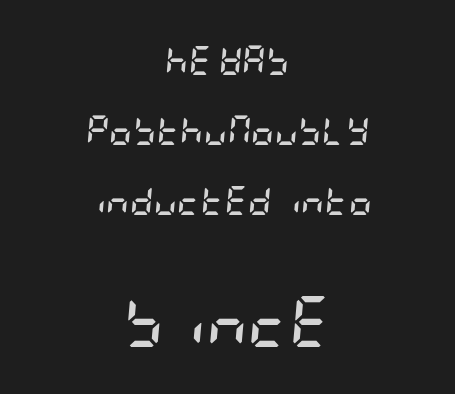
Q: Is the text bold? A: Yes.
Q: Is the text italic (slanted)? A: Yes, it leans right by about 5 degrees.
Q: Is the text underlined? A: No.
Q: How is the paragraph aligned? A: Centered.
Q: Is the spacing between letters normal or unusually wide? A: Normal.
Q: Is the spacing between lines tight, normal or loose? A: Loose.
Q: Which block of text is set in a larger size, the first (top) or the second (bottom)? A: The second (bottom) one.
Q: Width (condensed, normal, or wide)? A: Condensed.
Q: Stroke contrast? A: Low.
Q: x-height? A: Large.
